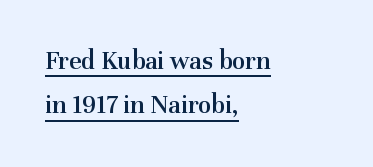
Q: Is the text bold? A: Semi-bold.
Q: Is the text italic (slanted)? A: No, it is upright.
Q: Is the text underlined? A: Yes.
Q: How is the paragraph aligned? A: Left-aligned.
Q: Is the spacing between letters normal or unusually wide? A: Normal.
Q: Is the spacing between lines tight, normal or loose? A: Normal.
